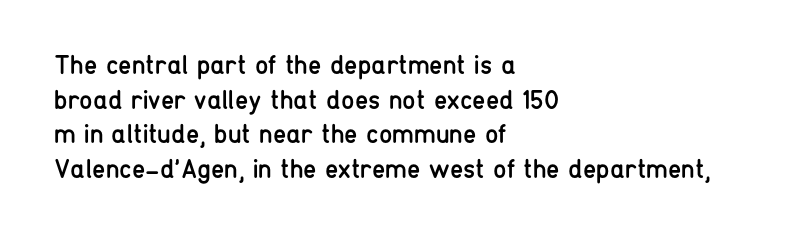
The image shows 27 px text type, upright; set left-aligned, normal line spacing (1.28x), normal letter spacing, not underlined.
